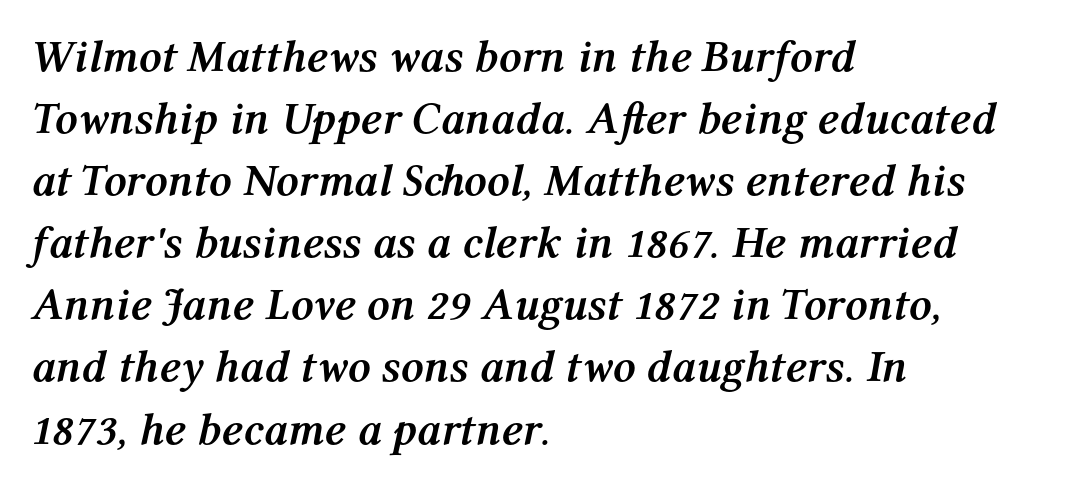
{"italic": "yes", "lean": "right", "slant_degrees": 12, "bold": "yes", "weight": "semibold", "width": "normal", "stroke_contrast": "medium", "x_height": "medium", "monospaced": "no", "underline": "no", "align": "left", "line_spacing": "normal", "line_spacing_ratio": 1.38, "letter_spacing": "normal", "letter_spacing_em": 0.0, "glyph_px": 45}
